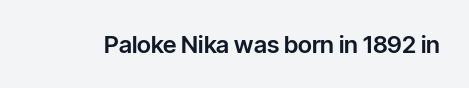
Q: Is the text italic (slanted)? A: No, it is upright.
Q: Is the text underlined? A: No.
Q: Is the spacing between letters normal or unusually wide? A: Normal.
